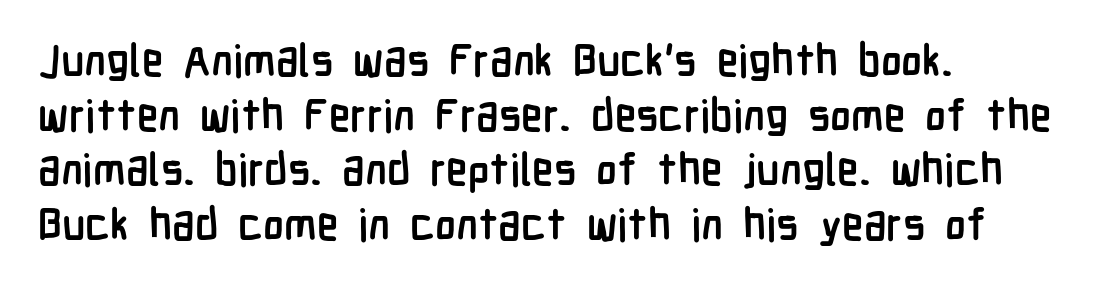
No word sits above an underline. The letters are bold, with thick, heavy strokes. All the whitespace from short lines collects on the right. Each word holds together tightly as a unit, with standard inter-letter gaps.
